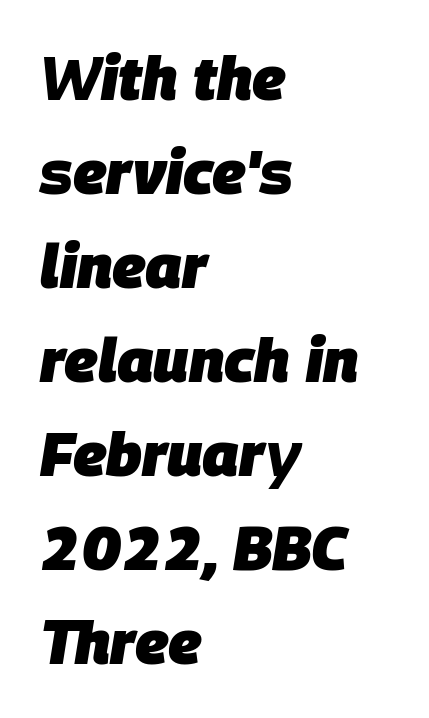
{"italic": "yes", "lean": "right", "slant_degrees": 9, "bold": "yes", "weight": "heavy", "width": "normal", "stroke_contrast": "low", "x_height": "large", "monospaced": "no", "underline": "no", "align": "left", "line_spacing": "normal", "line_spacing_ratio": 1.54, "letter_spacing": "normal", "letter_spacing_em": 0.0, "glyph_px": 61}
